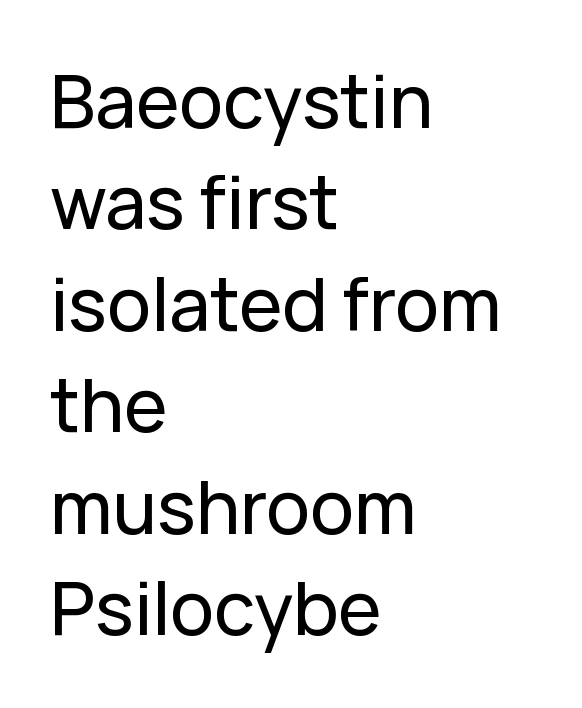
{"serif": "no", "italic": "no", "width": "normal", "stroke_contrast": "low", "x_height": "medium", "monospaced": "no", "underline": "no", "align": "left", "line_spacing": "normal", "line_spacing_ratio": 1.39, "letter_spacing": "normal", "letter_spacing_em": 0.0, "glyph_px": 73}
